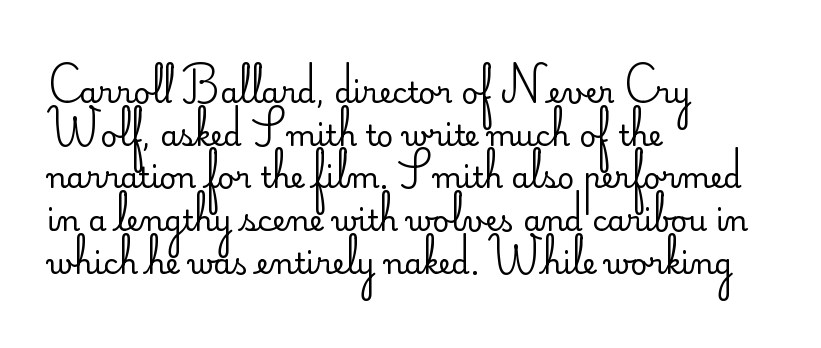
{"serif": "no", "italic": "no", "bold": "no", "weight": "regular", "width": "normal", "stroke_contrast": "low", "x_height": "small", "monospaced": "no", "underline": "no", "align": "left", "line_spacing": "normal", "line_spacing_ratio": 1.47, "letter_spacing": "normal", "letter_spacing_em": 0.0, "glyph_px": 29}
